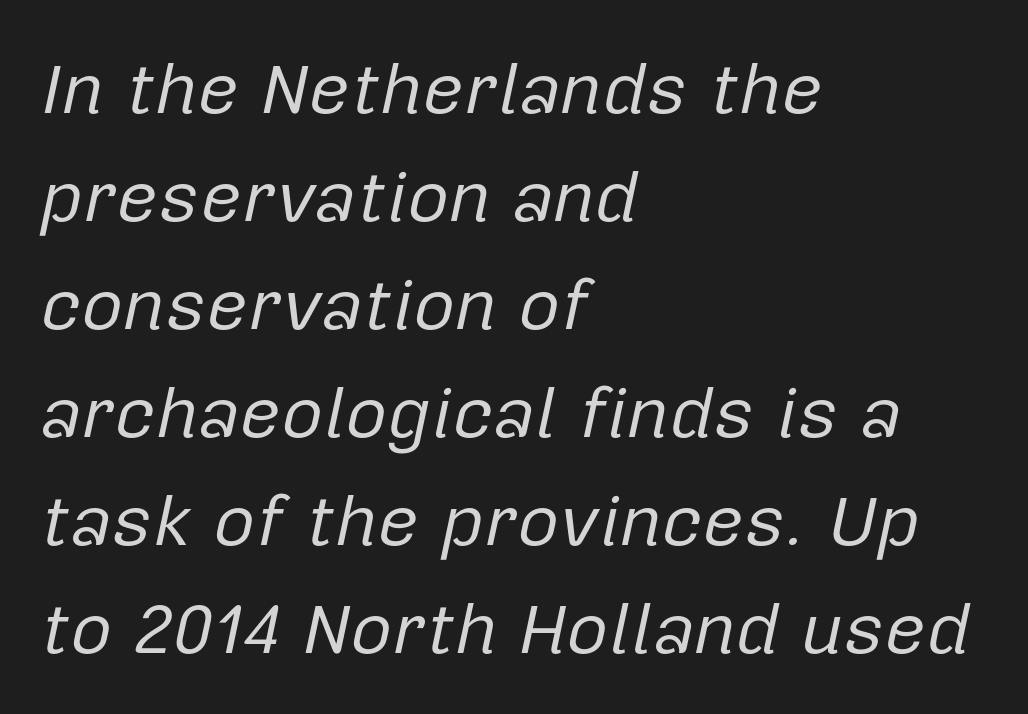
Q: Is the text bold? A: No.
Q: Is the text italic (slanted)? A: Yes, it leans right by about 12 degrees.
Q: Is the text underlined? A: No.
Q: How is the paragraph aligned? A: Left-aligned.
Q: Is the spacing between letters normal or unusually wide? A: Normal.
Q: Is the spacing between lines tight, normal or loose? A: Normal.
Q: Width (condensed, normal, or wide)? A: Normal.
Q: Stroke contrast? A: Low.
Q: x-height? A: Medium.
Q: Monospaced? A: No.
